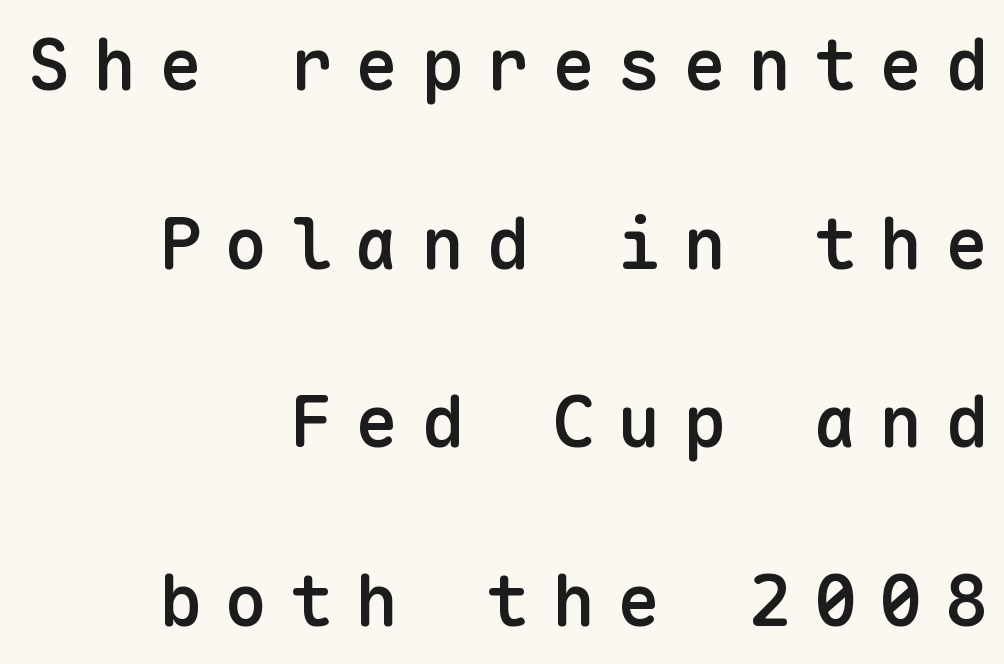
Designer's note — italics off, roman on. Weight check: semibold — heavier than regular, not quite bold. Each new line begins a long way beneath the previous one. Descenders hang freely into open space. Note the uniform advance width — an 'i' takes as much space as an 'm'.
